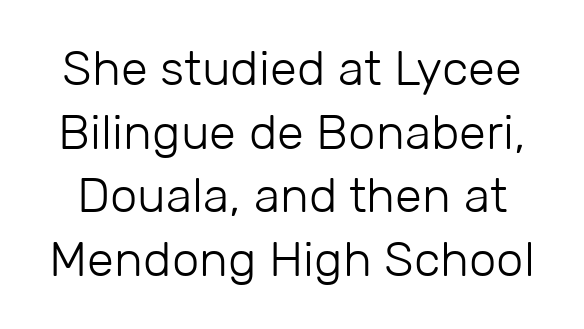
The image shows 49 px light sans-serif type, upright; set normal line spacing (1.3x), normal letter spacing, not underlined; low stroke contrast and a medium x-height.
